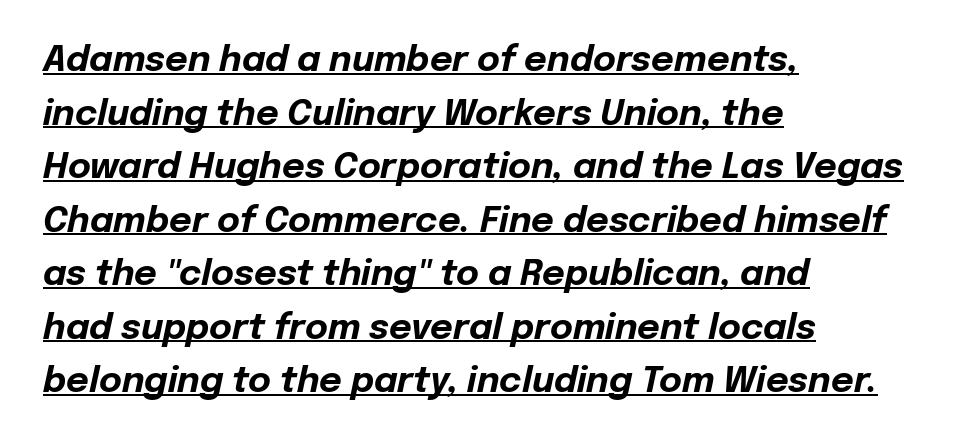
{"italic": "yes", "lean": "right", "slant_degrees": 12, "bold": "yes", "weight": "bold", "width": "normal", "stroke_contrast": "low", "x_height": "medium", "monospaced": "no", "underline": "yes", "align": "left", "line_spacing": "normal", "line_spacing_ratio": 1.53, "letter_spacing": "normal", "letter_spacing_em": 0.0, "glyph_px": 35}
